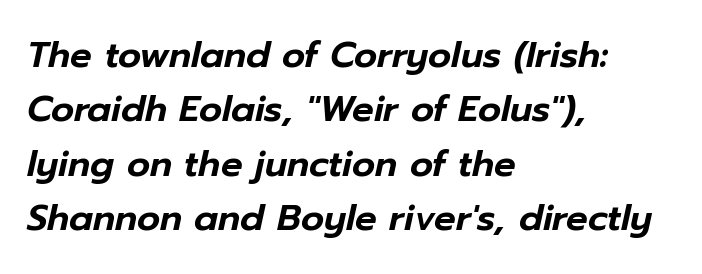
This block has exactly the height ordinary leading produces. This rendering features lettering with no underline. The glyphs look as if they've been sheared to an angle. Alignment: flush left. The letters advance in unequal steps, a hallmark of proportional type.
